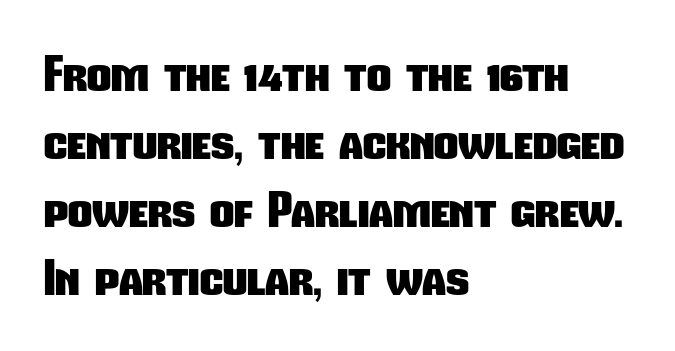
{"serif": "no", "bold": "yes", "weight": "heavy", "width": "condensed", "stroke_contrast": "low", "x_height": "medium", "monospaced": "no", "underline": "no", "align": "left", "line_spacing": "normal", "line_spacing_ratio": 1.45, "letter_spacing": "normal", "letter_spacing_em": 0.0, "glyph_px": 47}
